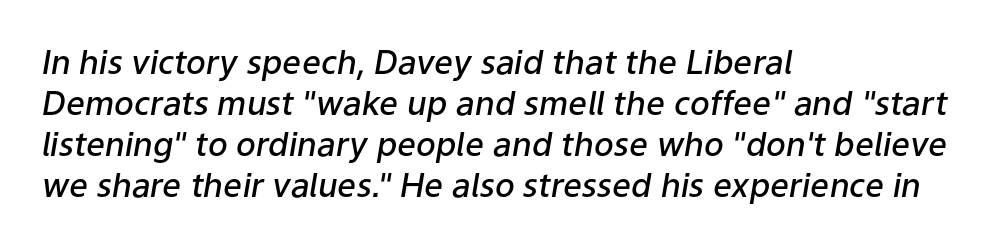
The image shows 33 px semibold type, italic (leaning right); set left-aligned, line spacing 1.24x, normal letter spacing, not underlined; low stroke contrast and a medium x-height.
